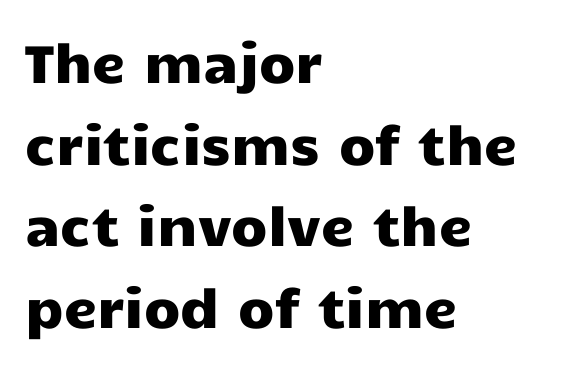
{"serif": "no", "italic": "no", "width": "wide", "stroke_contrast": "low", "x_height": "medium", "monospaced": "no", "underline": "no", "align": "left", "line_spacing": "normal", "line_spacing_ratio": 1.54, "letter_spacing": "normal", "letter_spacing_em": 0.0, "glyph_px": 53}
